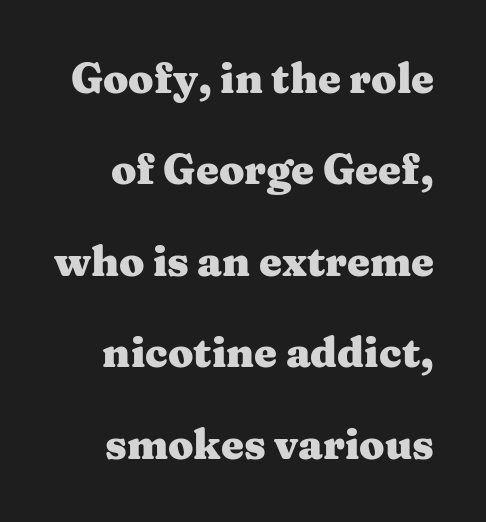
The image shows 41 px heavy, wide serif type, upright; set loose line spacing (2.23x), normal letter spacing, not underlined; medium stroke contrast and a medium x-height.
